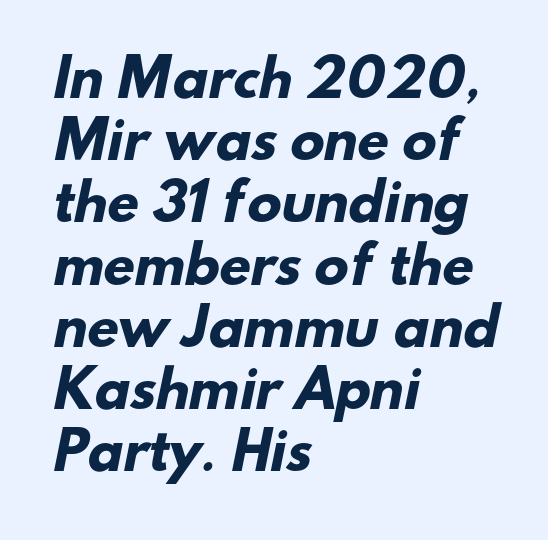
Q: Is the text bold? A: Yes.
Q: Is the typeface a serif or a sans-serif typeface? A: Sans-serif.
Q: Is the text underlined? A: No.
Q: How is the paragraph aligned? A: Left-aligned.
Q: Is the spacing between letters normal or unusually wide? A: Normal.
Q: Width (condensed, normal, or wide)? A: Normal.
Q: Stroke contrast? A: Low.
Q: x-height? A: Small.
Q: Monospaced? A: No.
